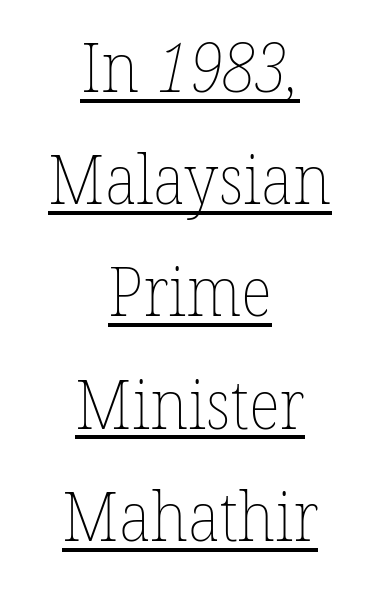
How are the letters spaced? Ordinarily, with no added tracking. The face looks like a standard text weight, possibly lighter. The sample's only ornament is a line tracing under the words. The typesetter chose a symmetrical, centered arrangement here.
